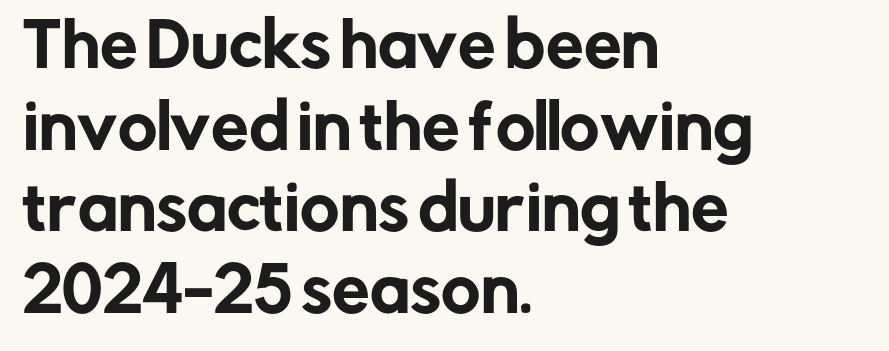
{"serif": "no", "italic": "no", "width": "normal", "stroke_contrast": "low", "x_height": "medium", "monospaced": "no", "underline": "no", "align": "left", "line_spacing": "normal", "line_spacing_ratio": 1.36, "letter_spacing": "normal", "letter_spacing_em": 0.0, "glyph_px": 60}
